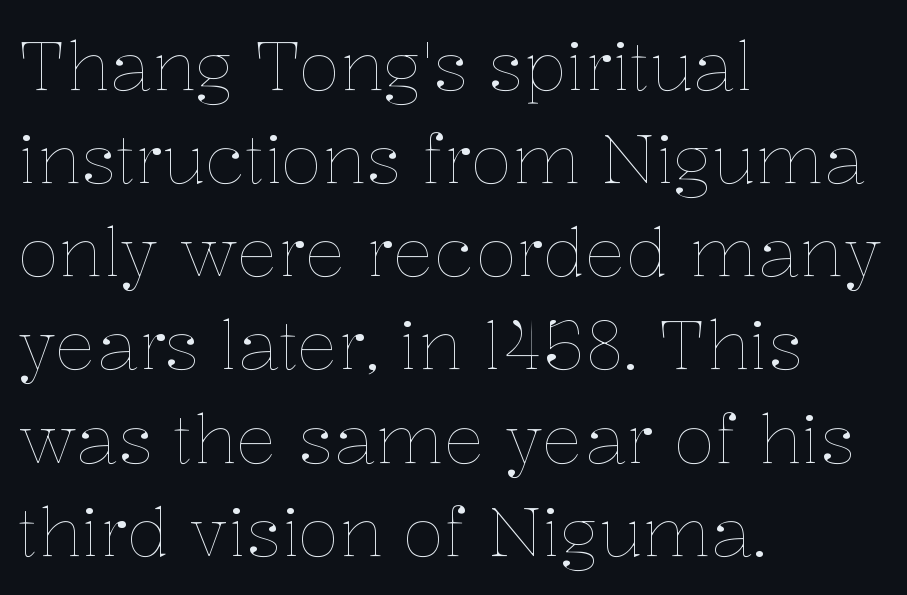
Q: Is the text bold? A: No.
Q: Is the text italic (slanted)? A: No, it is upright.
Q: Is the text underlined? A: No.
Q: How is the paragraph aligned? A: Left-aligned.
Q: Is the spacing between letters normal or unusually wide? A: Normal.
Q: Is the spacing between lines tight, normal or loose? A: Normal.
Q: Width (condensed, normal, or wide)? A: Normal.
Q: Stroke contrast? A: Low.
Q: x-height? A: Medium.
Q: Monospaced? A: No.
